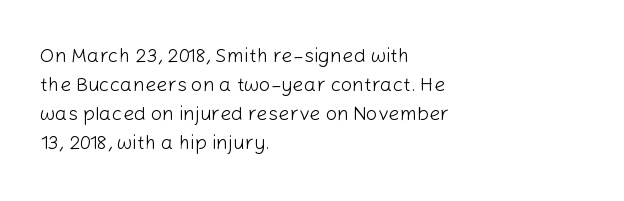
The image shows 20 px text type, upright; set left-aligned, normal line spacing (1.45x), normal letter spacing, not underlined.
